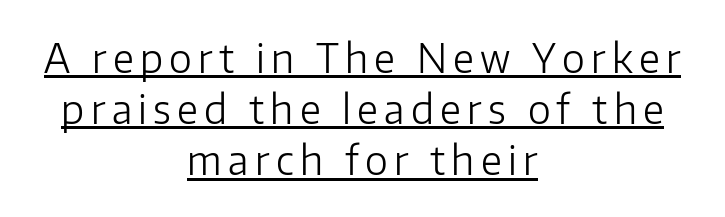
The image shows 39 px light sans-serif type, upright; set centered, normal line spacing (1.31x), underlined; low stroke contrast and a medium x-height.
